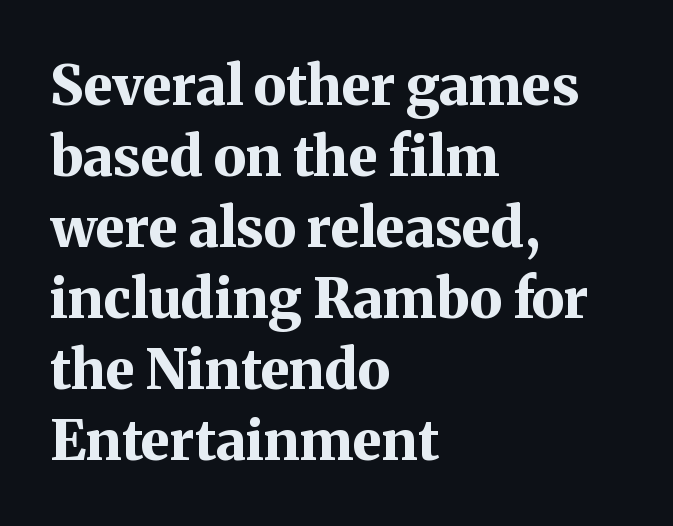
{"serif": "yes", "italic": "no", "bold": "yes", "weight": "bold", "width": "normal", "stroke_contrast": "medium", "x_height": "medium", "monospaced": "no", "underline": "no", "align": "left", "line_spacing": "normal", "line_spacing_ratio": 1.29, "letter_spacing": "normal", "letter_spacing_em": 0.0, "glyph_px": 55}
